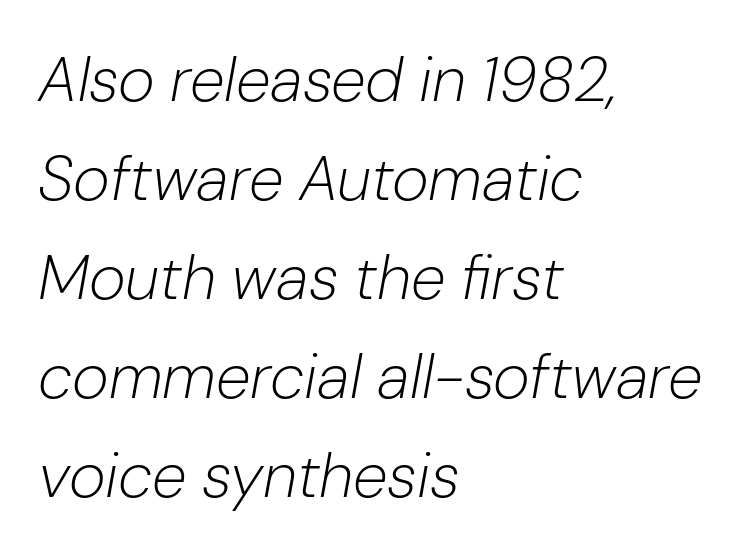
The face used here is proportionally spaced, like ordinary book or web type. Compared with ordinary roman type, these characters are visibly tilted. The foot of each line stays bare and open. The typeface has the unassuming heft of standard copy or less.
